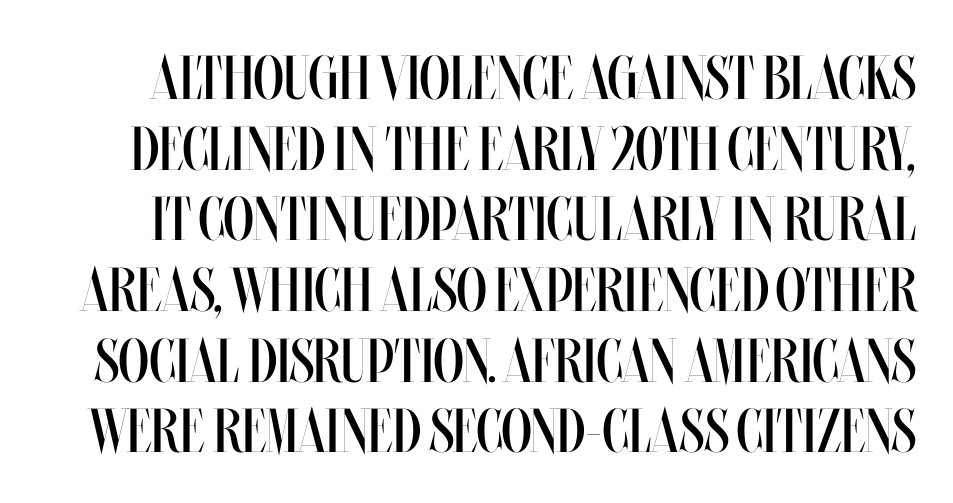
Q: Is the text bold? A: No.
Q: Is the text italic (slanted)? A: No, it is upright.
Q: Is the text underlined? A: No.
Q: Is the spacing between letters normal or unusually wide? A: Normal.
Q: Is the spacing between lines tight, normal or loose? A: Tight.
Q: Width (condensed, normal, or wide)? A: Condensed.
Q: Stroke contrast? A: Medium.
Q: x-height? A: Large.
Q: Monospaced? A: No.
